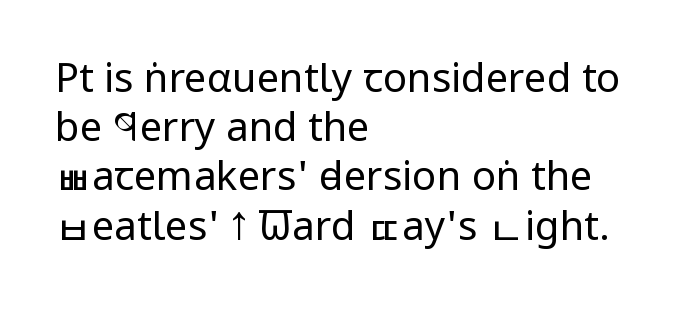
{"serif": "no", "italic": "no", "bold": "no", "weight": "regular", "width": "condensed", "stroke_contrast": "low", "x_height": "large", "monospaced": "no", "underline": "no", "align": "left", "line_spacing_ratio": 1.23, "letter_spacing": "normal", "letter_spacing_em": 0.0, "glyph_px": 40}
